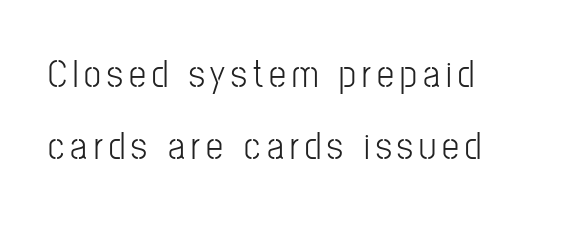
The image shows 38 px light, condensed sans-serif type, upright; set left-aligned, loose line spacing (1.9x), not underlined; low stroke contrast and a medium x-height.
